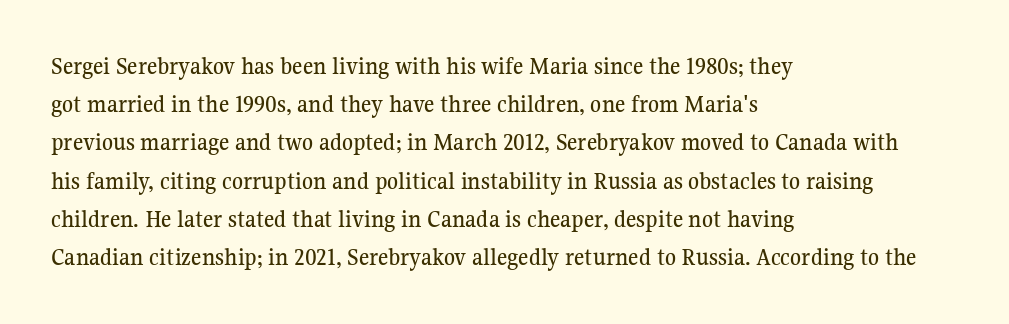
Descenders hang freely into open space. Teacher's note: observe the even left margin — that is flush-left alignment. The vertical gap from one line to the next is medium. If you drew a line through each stem, it would be perfectly vertical. The letters sit at their default tracking, neither squeezed nor spread.
